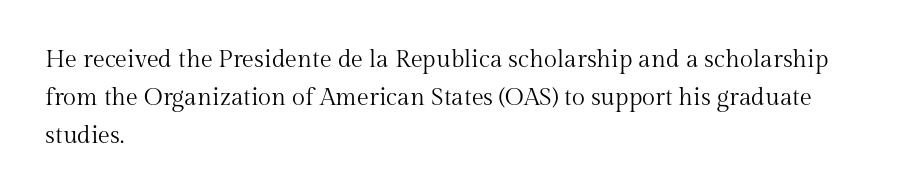
The image shows 24 px text type, upright; set left-aligned, normal line spacing (1.59x), normal letter spacing, not underlined.
